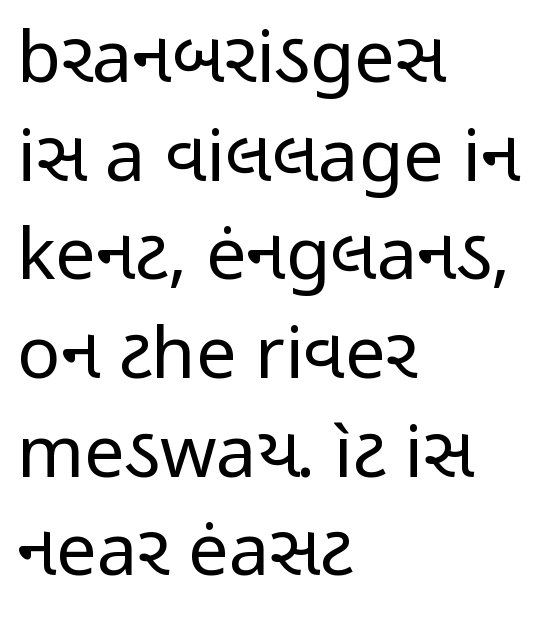
The image shows 72 px regular-weight, condensed sans-serif type, upright; set left-aligned, normal line spacing (1.37x), normal letter spacing, not underlined; low stroke contrast and a medium x-height.
